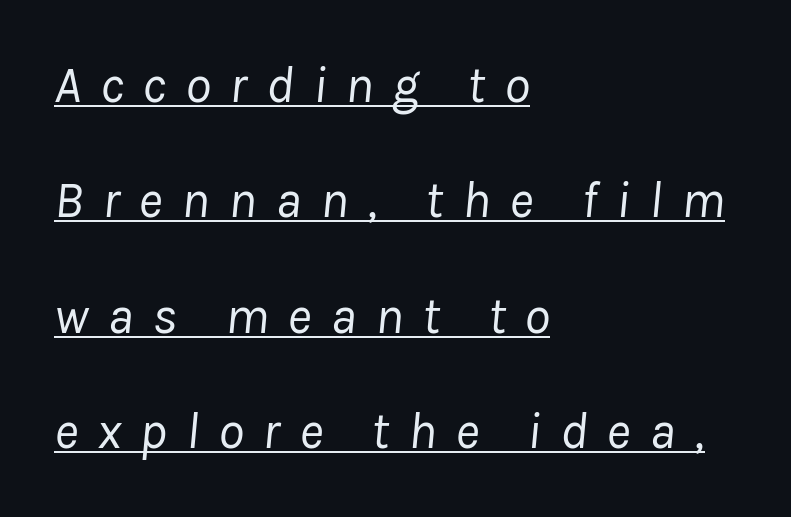
Q: Is the text bold? A: No.
Q: Is the text italic (slanted)? A: Yes, it leans right by about 8 degrees.
Q: Is the text underlined? A: Yes.
Q: How is the paragraph aligned? A: Left-aligned.
Q: Is the spacing between letters normal or unusually wide? A: Unusually wide.
Q: Is the spacing between lines tight, normal or loose? A: Loose.
Q: Width (condensed, normal, or wide)? A: Normal.
Q: Stroke contrast? A: Low.
Q: x-height? A: Medium.
Q: Monospaced? A: No.
